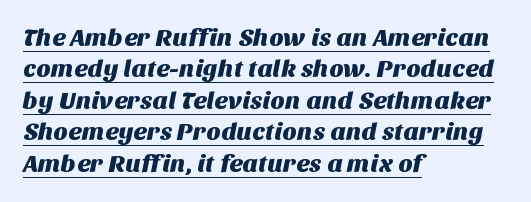
{"underline": "yes", "align": "left", "line_spacing": "normal", "line_spacing_ratio": 1.26, "letter_spacing": "normal", "letter_spacing_em": 0.0, "glyph_px": 25}
